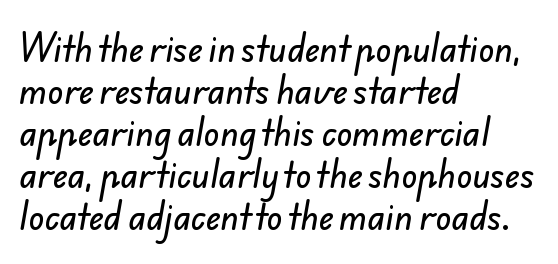
The image shows 33 px sans-serif type; set left-aligned, normal line spacing (1.27x), normal letter spacing, not underlined; low stroke contrast and a small x-height.
